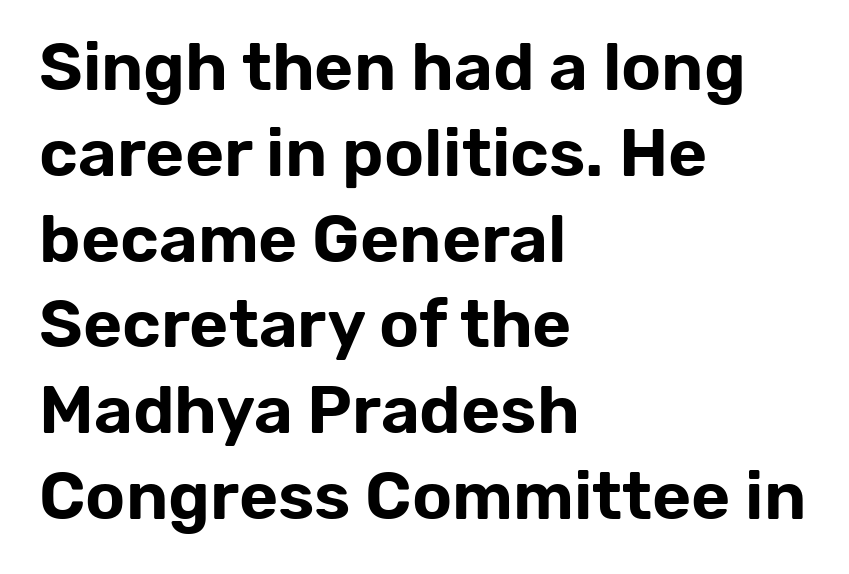
Q: Is the text italic (slanted)? A: No, it is upright.
Q: Is the typeface a serif or a sans-serif typeface? A: Sans-serif.
Q: Is the text underlined? A: No.
Q: How is the paragraph aligned? A: Left-aligned.
Q: Is the spacing between letters normal or unusually wide? A: Normal.
Q: Is the spacing between lines tight, normal or loose? A: Normal.
Q: Width (condensed, normal, or wide)? A: Normal.
Q: Stroke contrast? A: Low.
Q: x-height? A: Medium.
Q: Monospaced? A: No.
